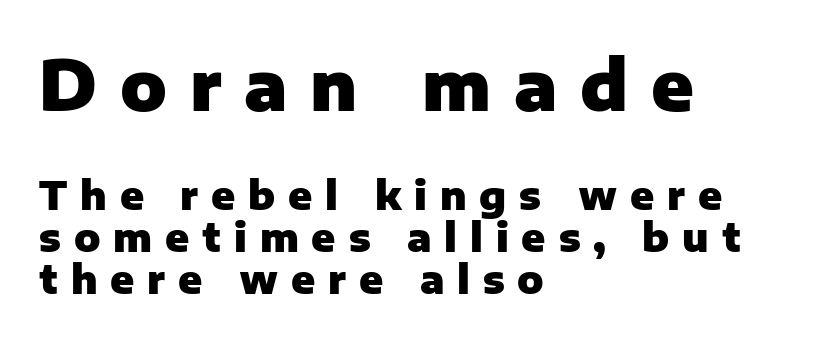
Thick stems and heavy bowls — unmistakably bold. Is the block centered? No — it sits flush against the left margin. This is the regular roman posture of the typeface. Baseline-to-baseline distance is barely more than the letter height. This layout puts the oversized block above and the modest block below. Observe the absence of serifs on each vertical stroke in this sample.
